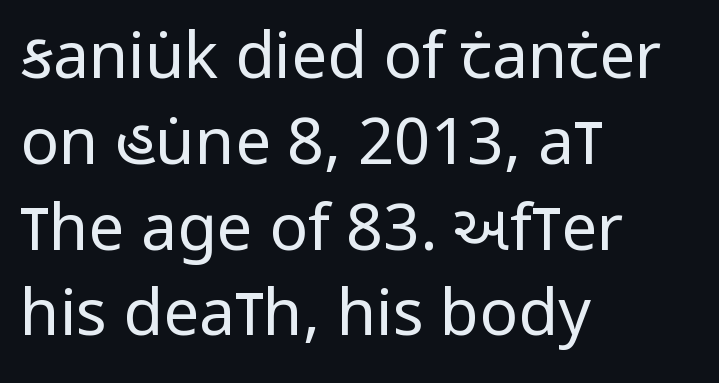
The image shows 64 px regular-weight, condensed sans-serif type, upright; set left-aligned, normal line spacing (1.34x), normal letter spacing, not underlined; low stroke contrast and a large x-height.
